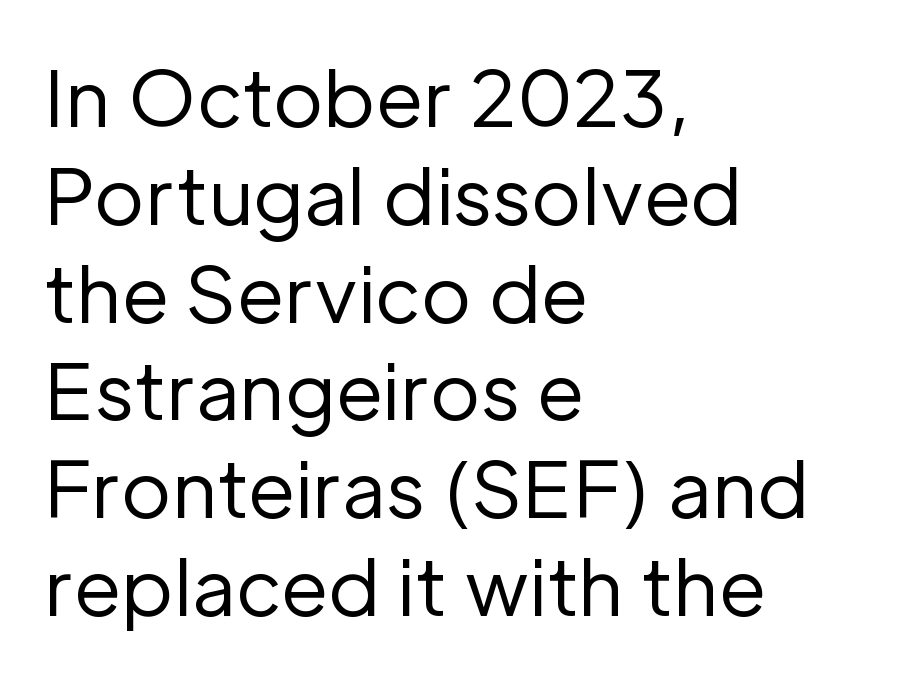
{"serif": "no", "italic": "no", "bold": "no", "weight": "regular", "width": "normal", "stroke_contrast": "low", "x_height": "medium", "monospaced": "no", "underline": "no", "align": "left", "line_spacing": "normal", "line_spacing_ratio": 1.27, "letter_spacing": "normal", "letter_spacing_em": 0.0, "glyph_px": 77}
